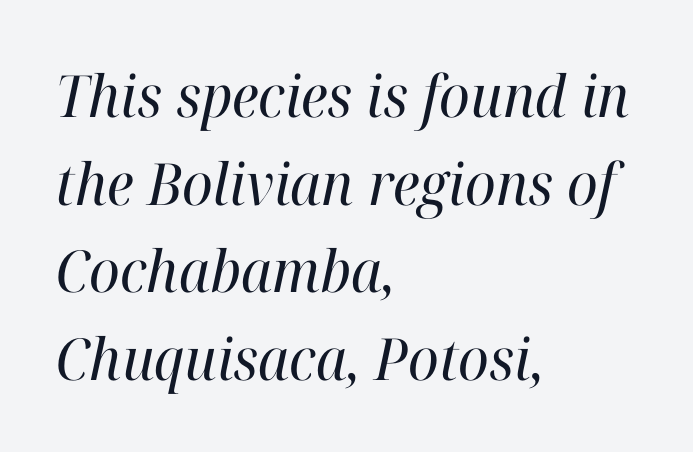
The image shows 58 px regular-weight serif type, italic (leaning right); set left-aligned, normal line spacing (1.51x), normal letter spacing, not underlined; high stroke contrast and a medium x-height.
